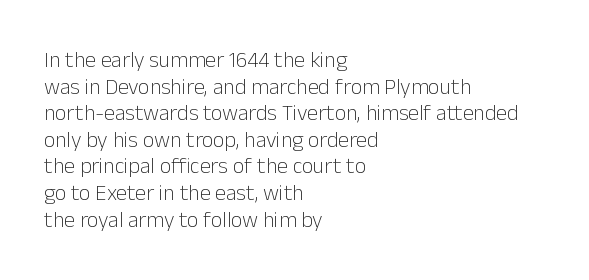
The image shows 22 px text type, upright; set left-aligned, line spacing 1.21x, normal letter spacing, not underlined.
